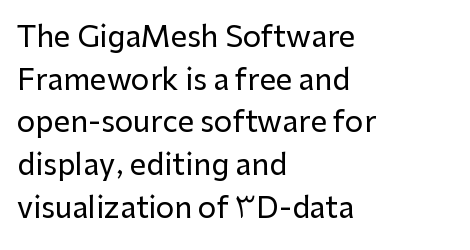
Q: Is the text italic (slanted)? A: No, it is upright.
Q: Is the typeface a serif or a sans-serif typeface? A: Sans-serif.
Q: Is the text underlined? A: No.
Q: How is the paragraph aligned? A: Left-aligned.
Q: Is the spacing between letters normal or unusually wide? A: Normal.
Q: Is the spacing between lines tight, normal or loose? A: Normal.
Q: Width (condensed, normal, or wide)? A: Normal.
Q: Stroke contrast? A: Low.
Q: x-height? A: Medium.
Q: Monospaced? A: No.
